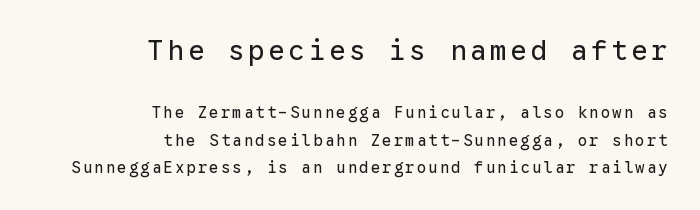
{"serif": "no", "italic": "no", "bold": "no", "weight": "regular", "width": "normal", "stroke_contrast": "low", "x_height": "medium", "monospaced": "yes", "underline": "no", "align": "right", "line_spacing_ratio": 1.71, "larger_block": "first", "size_ratio": 1.75, "glyph_px": 28}
